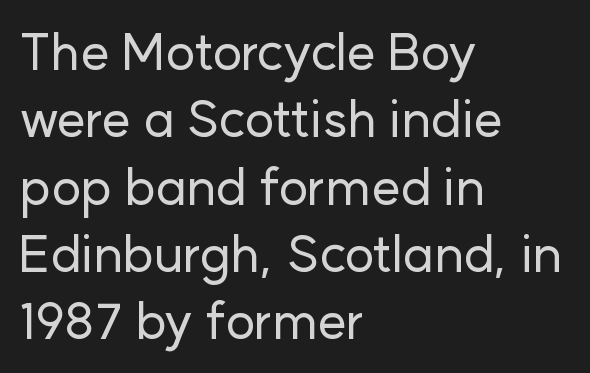
{"serif": "no", "italic": "no", "width": "normal", "stroke_contrast": "low", "x_height": "medium", "monospaced": "no", "underline": "no", "align": "left", "line_spacing": "normal", "line_spacing_ratio": 1.32, "letter_spacing": "normal", "letter_spacing_em": 0.0, "glyph_px": 51}
